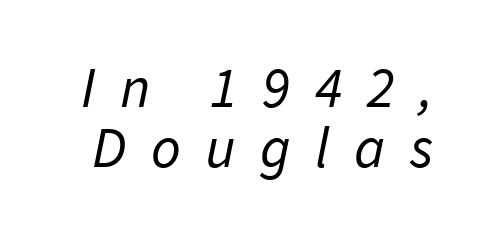
No heavy texture on the line: the type isn't bold. Each letter keeps its own natural width here, so spacing adapts to shape. A sans-serif font was chosen for this passage. Glance below the letters and you will spot only blank space. The lines are packed closely together with very little leading.
